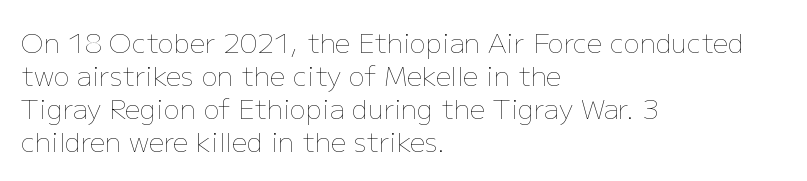
The image shows 27 px text type, upright; set left-aligned, line spacing 1.22x, normal letter spacing, not underlined.
